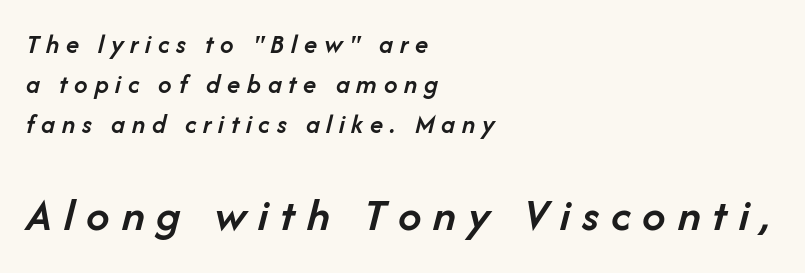
How are the letters spaced? Widely, with obvious added tracking. On the weight axis this lands at semibold, roughly 600. This sample is left-justified, so line endings fall wherever the words run out. You can tell it's italic because the verticals aren't actually vertical. Do the characters align in a grid? No, the font is proportional.
